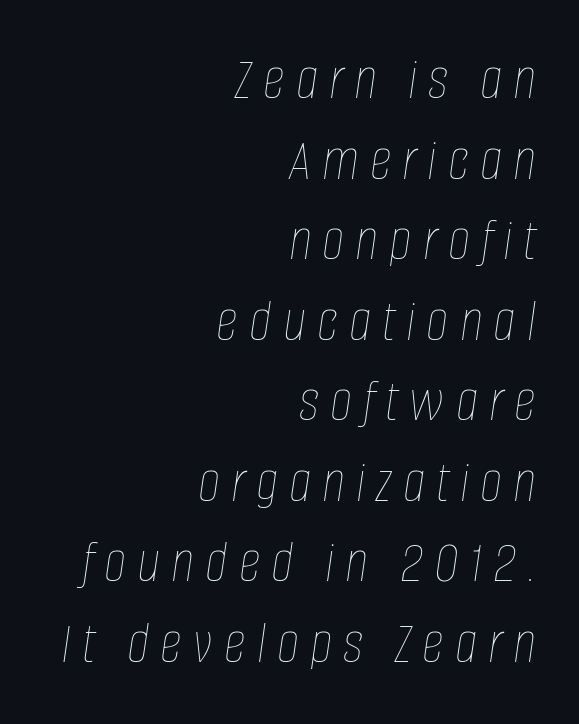
Q: Is the text bold? A: No.
Q: Is the text italic (slanted)? A: Yes, it leans right by about 8 degrees.
Q: Is the text underlined? A: No.
Q: How is the paragraph aligned? A: Right-aligned.
Q: Is the spacing between lines tight, normal or loose? A: Normal.
Q: Width (condensed, normal, or wide)? A: Condensed.
Q: Stroke contrast? A: Low.
Q: x-height? A: Large.
Q: Monospaced? A: No.
